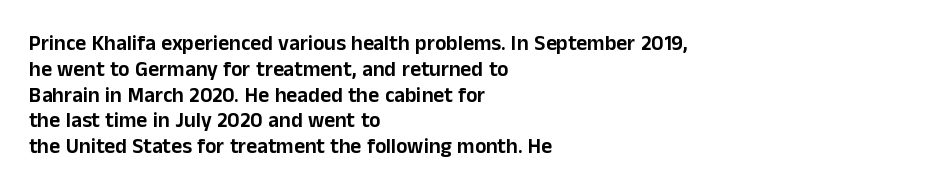
{"italic": "no", "underline": "no", "align": "left", "line_spacing_ratio": 1.23, "letter_spacing": "normal", "letter_spacing_em": 0.0, "glyph_px": 21}
